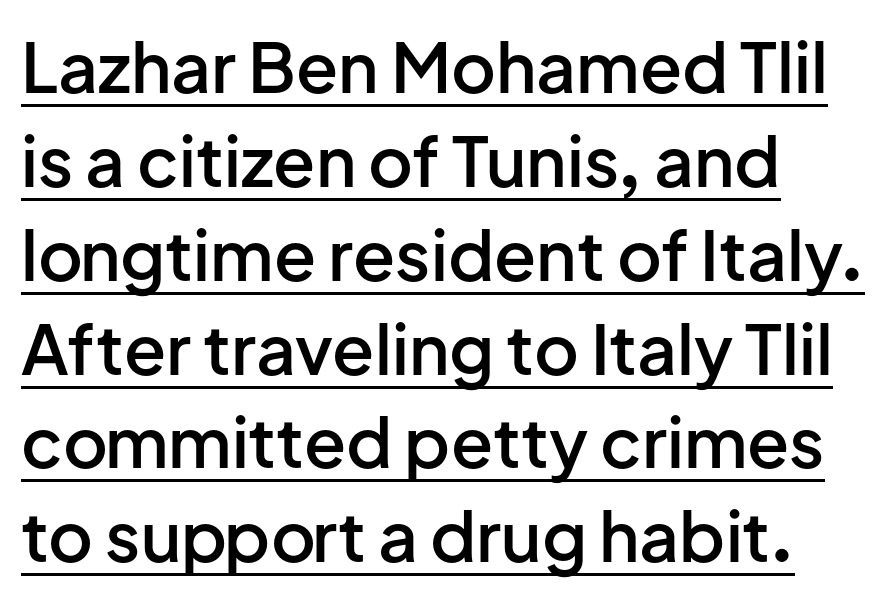
Tracking here is standard; glyphs follow each other at the usual distance. The lines sit at an ordinary, default distance from one another. Think of a printed novel: that variable character pitch is what you see here. Compared with undecorated copy, this sample adds a rule below the words. If you drew a line through each stem, it would be perfectly vertical. Each line starts at the same left margin while the right side varies.
